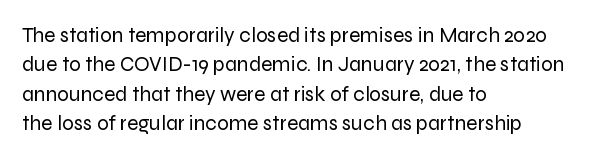
The image shows 21 px text type, upright; set left-aligned, normal line spacing (1.4x), normal letter spacing, not underlined.
